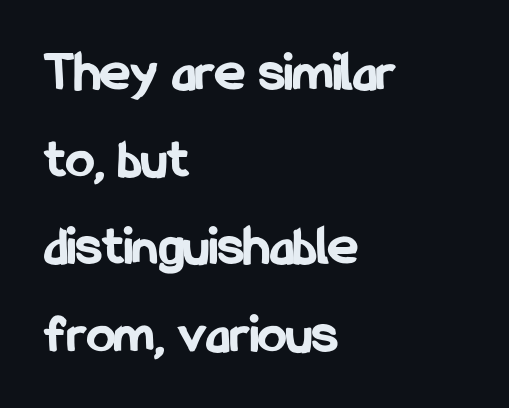
Q: Is the text bold? A: Yes.
Q: Is the text italic (slanted)? A: No, it is upright.
Q: Is the typeface a serif or a sans-serif typeface? A: Sans-serif.
Q: Is the text underlined? A: No.
Q: How is the paragraph aligned? A: Left-aligned.
Q: Is the spacing between letters normal or unusually wide? A: Normal.
Q: Is the spacing between lines tight, normal or loose? A: Normal.
Q: Width (condensed, normal, or wide)? A: Condensed.
Q: Stroke contrast? A: Low.
Q: x-height? A: Medium.
Q: Monospaced? A: No.
